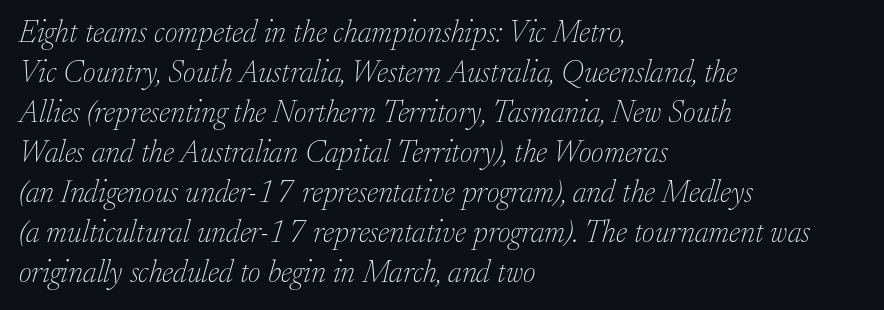
Q: Is the text bold? A: No.
Q: Is the text italic (slanted)? A: Yes, it leans right by about 17 degrees.
Q: Is the typeface a serif or a sans-serif typeface? A: Serif.
Q: Is the text underlined? A: No.
Q: How is the paragraph aligned? A: Left-aligned.
Q: Is the spacing between letters normal or unusually wide? A: Normal.
Q: Is the spacing between lines tight, normal or loose? A: Normal.
Q: Width (condensed, normal, or wide)? A: Normal.
Q: Stroke contrast? A: Low.
Q: x-height? A: Small.
Q: Monospaced? A: No.
